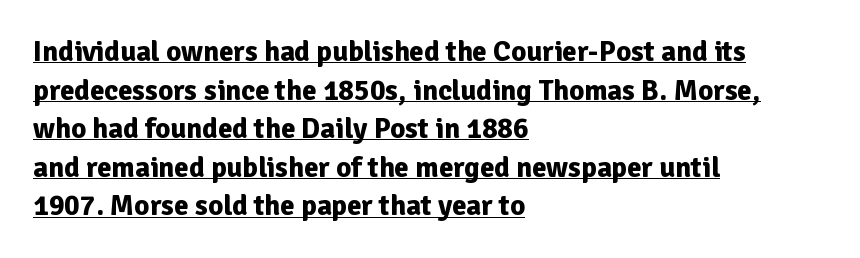
Q: Is the text bold? A: Yes.
Q: Is the text italic (slanted)? A: No, it is upright.
Q: Is the typeface a serif or a sans-serif typeface? A: Sans-serif.
Q: Is the text underlined? A: Yes.
Q: How is the paragraph aligned? A: Left-aligned.
Q: Is the spacing between letters normal or unusually wide? A: Normal.
Q: Is the spacing between lines tight, normal or loose? A: Normal.
Q: Width (condensed, normal, or wide)? A: Normal.
Q: Stroke contrast? A: Low.
Q: x-height? A: Medium.
Q: Monospaced? A: No.
